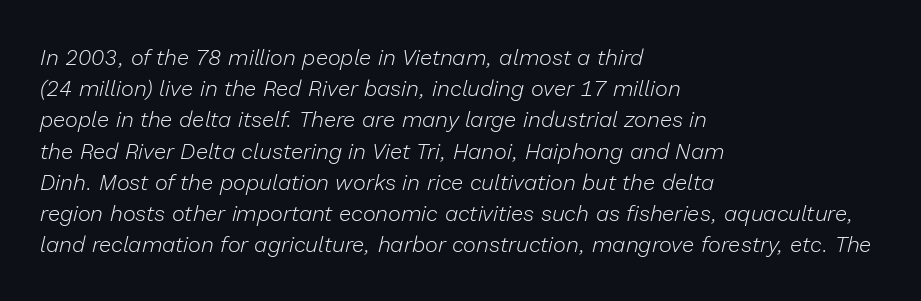
{"italic": "yes", "lean": "right", "slant_degrees": 13, "bold": "no", "underline": "no", "align": "left", "line_spacing": "normal", "line_spacing_ratio": 1.42, "letter_spacing": "normal", "letter_spacing_em": 0.0, "glyph_px": 22}
